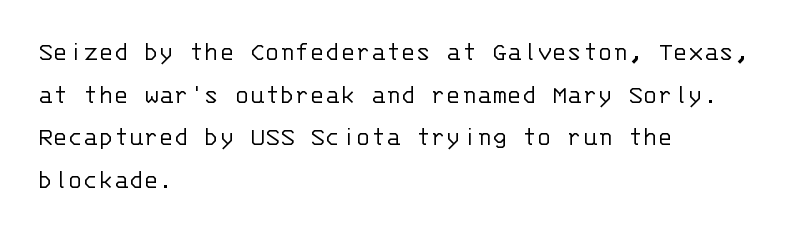
{"serif": "no", "italic": "no", "bold": "no", "weight": "light", "width": "normal", "stroke_contrast": "low", "x_height": "large", "monospaced": "yes", "underline": "no", "align": "left", "line_spacing": "normal", "line_spacing_ratio": 1.52, "letter_spacing": "normal", "letter_spacing_em": 0.0, "glyph_px": 28}
